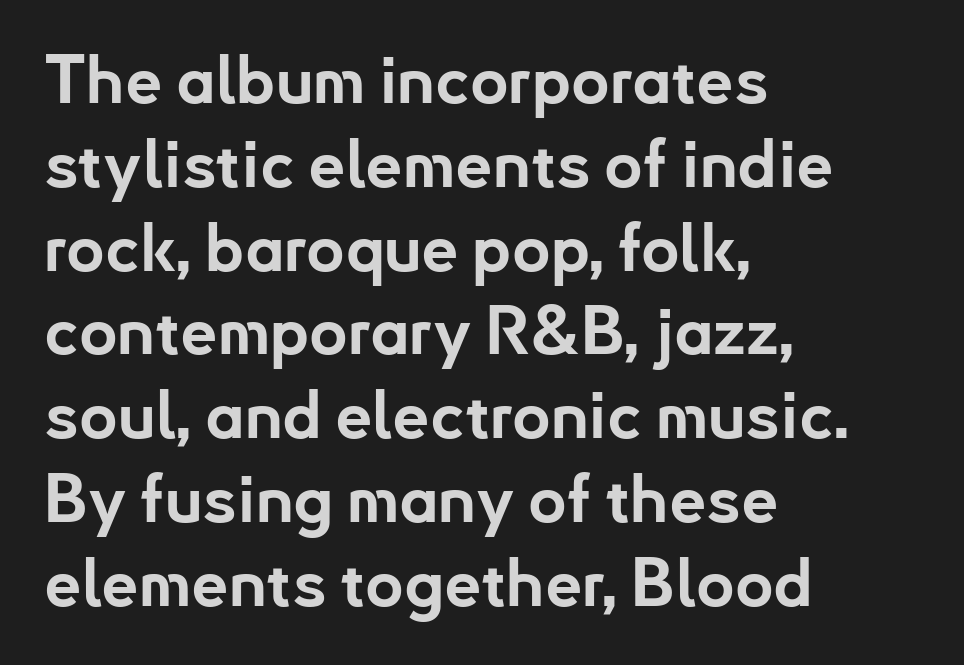
Font category for this specimen: sans-serif. Descender tails drop into unmarked territory. This rendering uses left alignment, leaving the right contour irregular. It's the straight-up-and-down kind of type.
